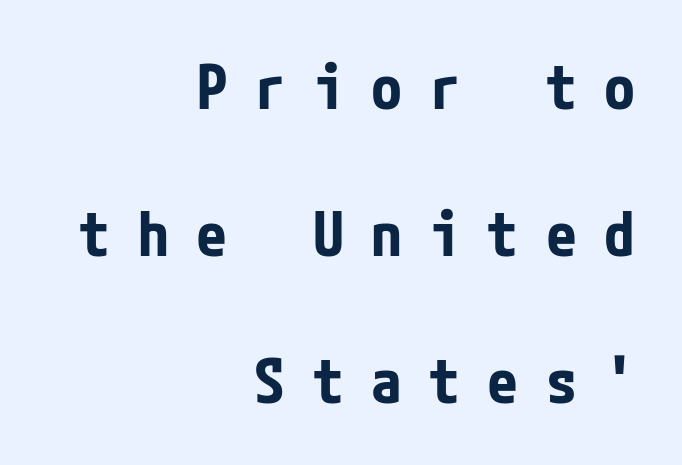
Q: Is the text bold? A: Yes.
Q: Is the text italic (slanted)? A: No, it is upright.
Q: Is the typeface a serif or a sans-serif typeface? A: Sans-serif.
Q: Is the text underlined? A: No.
Q: How is the paragraph aligned? A: Right-aligned.
Q: Is the spacing between letters normal or unusually wide? A: Unusually wide.
Q: Is the spacing between lines tight, normal or loose? A: Loose.
Q: Width (condensed, normal, or wide)? A: Condensed.
Q: Stroke contrast? A: Low.
Q: x-height? A: Medium.
